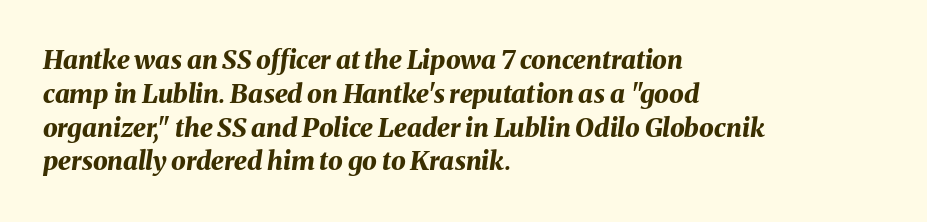
Q: Is the text bold? A: Yes.
Q: Is the text italic (slanted)? A: Yes, it leans right by about 8 degrees.
Q: Is the text underlined? A: No.
Q: How is the paragraph aligned? A: Left-aligned.
Q: Is the spacing between letters normal or unusually wide? A: Normal.
Q: Is the spacing between lines tight, normal or loose? A: Normal.
